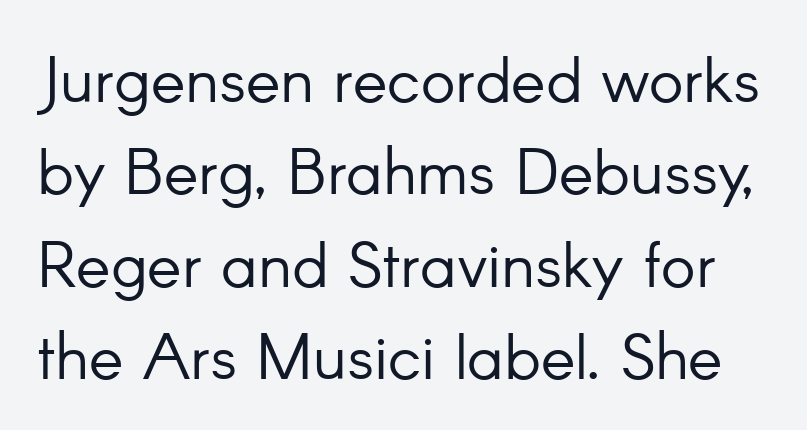
Q: Is the text bold? A: No.
Q: Is the text italic (slanted)? A: No, it is upright.
Q: Is the typeface a serif or a sans-serif typeface? A: Sans-serif.
Q: Is the text underlined? A: No.
Q: Is the spacing between letters normal or unusually wide? A: Normal.
Q: Is the spacing between lines tight, normal or loose? A: Normal.
Q: Width (condensed, normal, or wide)? A: Normal.
Q: Stroke contrast? A: Low.
Q: x-height? A: Small.
Q: Monospaced? A: No.
